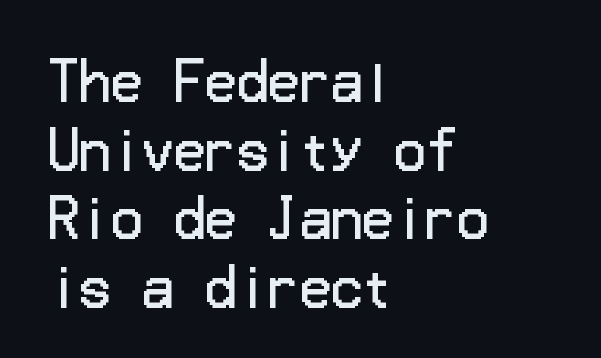
Q: Is the text bold? A: No.
Q: Is the text italic (slanted)? A: No, it is upright.
Q: Is the typeface a serif or a sans-serif typeface? A: Sans-serif.
Q: Is the text underlined? A: No.
Q: How is the paragraph aligned? A: Left-aligned.
Q: Is the spacing between letters normal or unusually wide? A: Normal.
Q: Is the spacing between lines tight, normal or loose? A: Normal.
Q: Width (condensed, normal, or wide)? A: Normal.
Q: Stroke contrast? A: Low.
Q: x-height? A: Medium.
